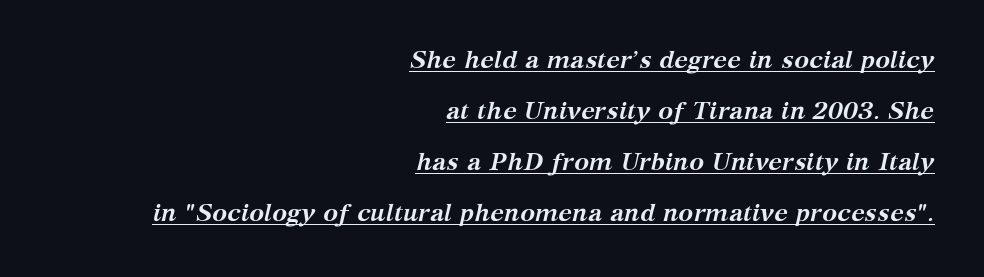
{"italic": "yes", "lean": "right", "slant_degrees": 12, "bold": "yes", "underline": "yes", "align": "right", "line_spacing": "loose", "line_spacing_ratio": 2.04, "letter_spacing": "normal", "letter_spacing_em": 0.0, "glyph_px": 25}
